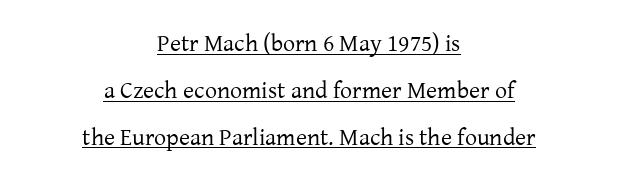
Vertical spacing — loose. Compared with typical body copy, the letter spacing here is the same. Alignment: centered. The characters are drawn with everyday or finer stroke widths. A typesetter would mark this as roman, not italic.
